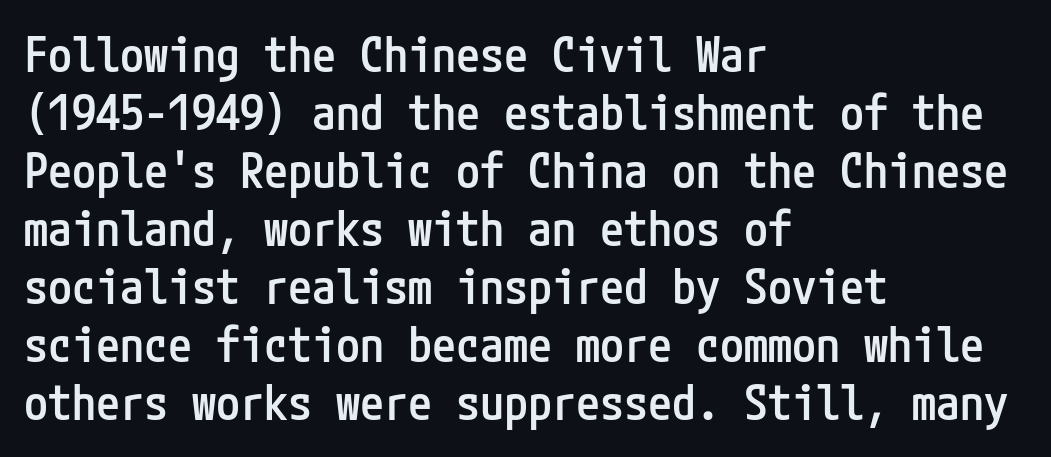
A roman cut, with each character standing at attention. The baseline area is clear. Letterform terminals end flat and unadorned throughout the passage. Compared with typical body copy, the letter spacing here is the same. Compared with a centered layout, this one pins lines to the left instead. Is the type bold? Partly — it's a semibold, heavier than regular but not fully bold.
